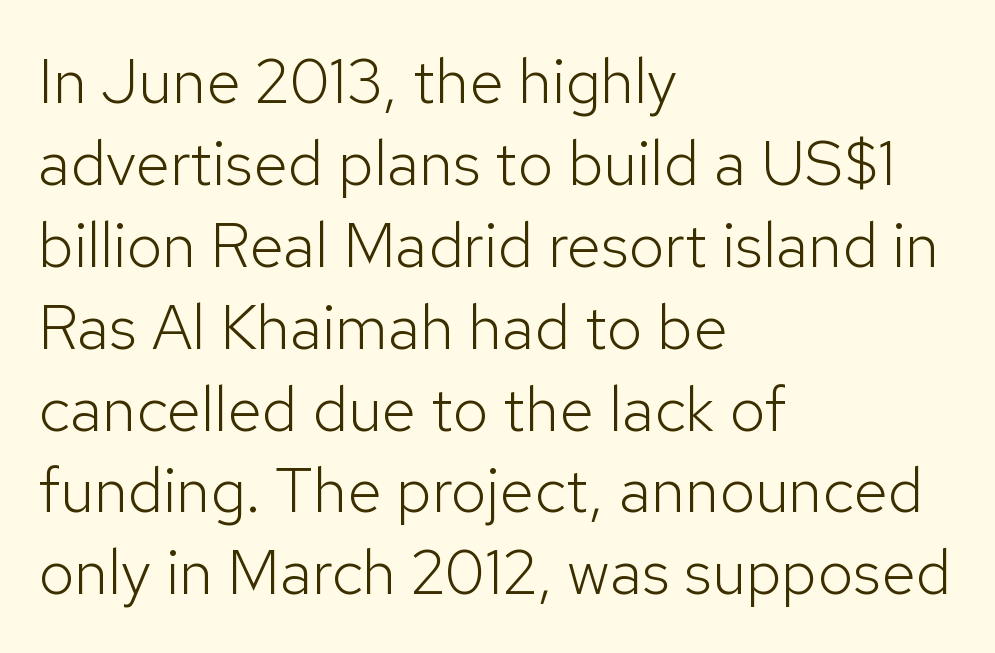
{"serif": "no", "italic": "no", "bold": "no", "weight": "light", "width": "normal", "stroke_contrast": "low", "x_height": "medium", "monospaced": "no", "underline": "no", "align": "left", "line_spacing": "normal", "line_spacing_ratio": 1.3, "letter_spacing": "normal", "letter_spacing_em": 0.0, "glyph_px": 63}
